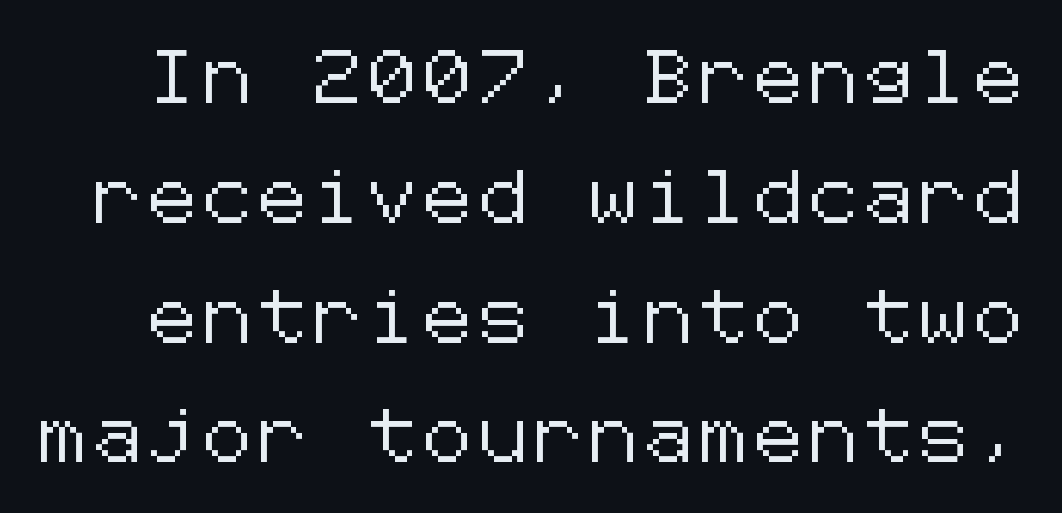
The type family on display is of the sans-serif kind. Horizontal bands of white between lines are thick stripes. No word sits above an underline. This sample uses an upright cut, with every glyph sitting square on the baseline.
